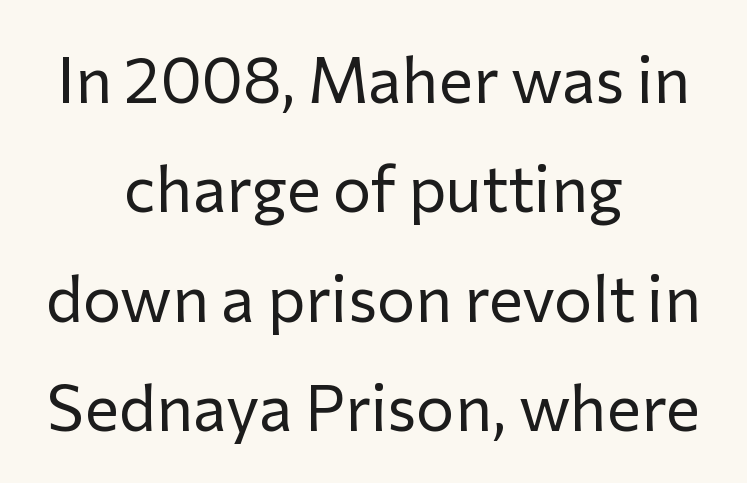
{"serif": "no", "italic": "no", "bold": "no", "weight": "regular", "width": "normal", "stroke_contrast": "low", "x_height": "medium", "monospaced": "no", "underline": "no", "align": "center", "line_spacing_ratio": 1.71, "letter_spacing": "normal", "letter_spacing_em": 0.0, "glyph_px": 64}
